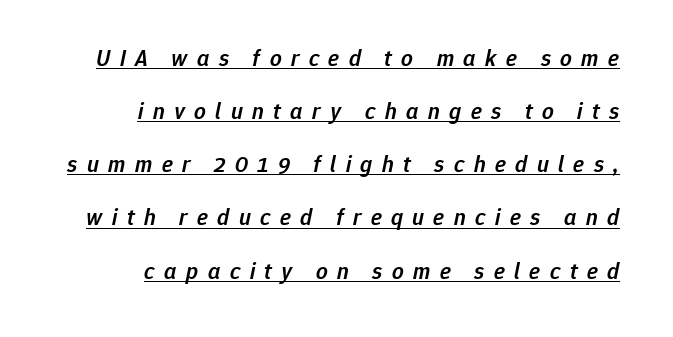
Q: Is the text bold? A: Semi-bold.
Q: Is the text italic (slanted)? A: Yes, it leans right by about 12 degrees.
Q: Is the text underlined? A: Yes.
Q: Is the spacing between letters normal or unusually wide? A: Unusually wide.
Q: Is the spacing between lines tight, normal or loose? A: Loose.
